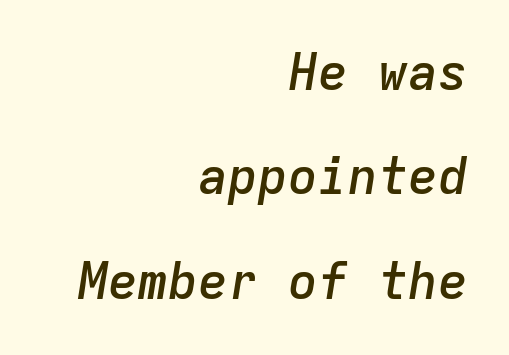
The image shows 50 px semibold type, italic (leaning right), monospaced; set right-aligned, loose line spacing (2.09x), normal letter spacing, not underlined; low stroke contrast and a medium x-height.
